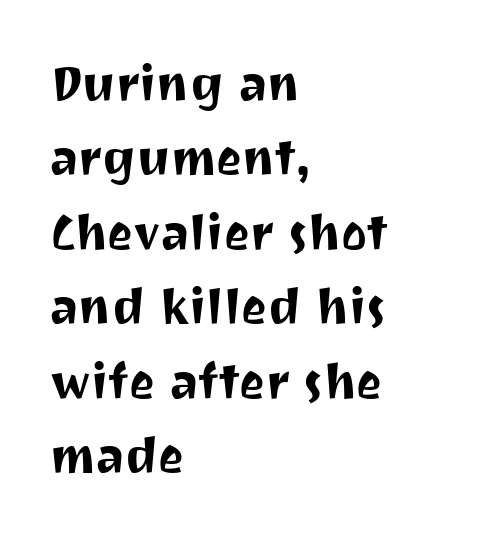
Does extra space separate the letters? No, they use regular spacing. These lines are rendered in a variable-pitch font. The lettering stays uniformly vertical, giving the passage a roman look. Line starts are locked; line ends wander. Rows of type keep a routine distance in the vertical direction. Clear beneath every line of the passage.
